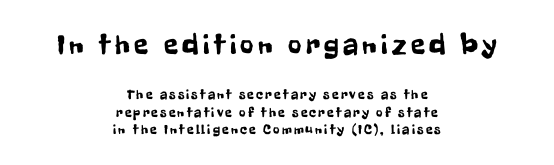
Q: Is the text italic (slanted)? A: No, it is upright.
Q: Is the typeface a serif or a sans-serif typeface? A: Sans-serif.
Q: Is the text underlined? A: No.
Q: How is the paragraph aligned? A: Centered.
Q: Is the spacing between lines tight, normal or loose? A: Normal.
Q: Which block of text is set in a larger size, the first (top) or the second (bottom)? A: The first (top) one.
Q: Width (condensed, normal, or wide)? A: Condensed.
Q: Stroke contrast? A: Low.
Q: x-height? A: Medium.
Q: Monospaced? A: No.
